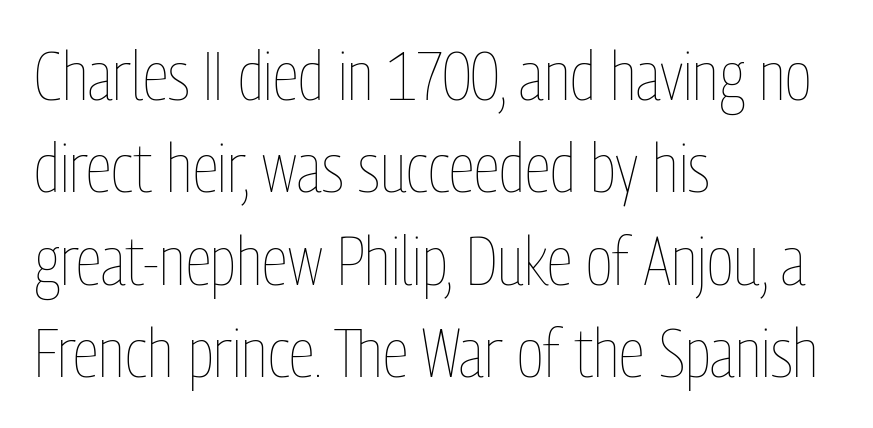
{"italic": "no", "bold": "no", "weight": "thin", "width": "condensed", "stroke_contrast": "low", "x_height": "medium", "monospaced": "no", "underline": "no", "align": "left", "line_spacing": "normal", "line_spacing_ratio": 1.36, "letter_spacing": "normal", "letter_spacing_em": 0.0, "glyph_px": 68}
